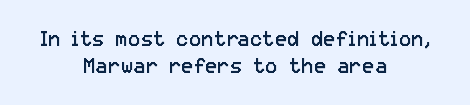
{"italic": "no", "bold": "no", "underline": "no", "align": "center", "line_spacing": "normal", "line_spacing_ratio": 1.27, "letter_spacing": "normal", "letter_spacing_em": 0.0, "glyph_px": 21}
